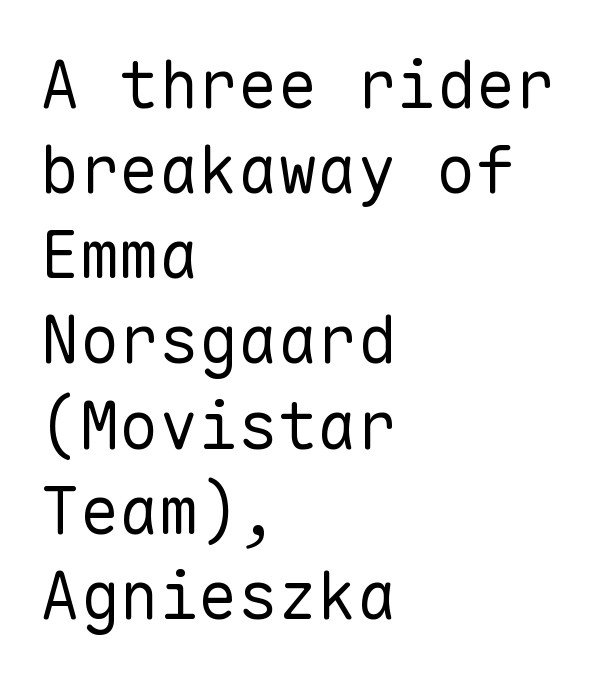
Check where the strokes stop: nothing finishes them off — pure sans. Upright lettering throughout. Ink coverage per letter is moderate at most. The letterforms sit shoulder to shoulder at normal distance. Left-aligned paragraph, ragged on the right.
